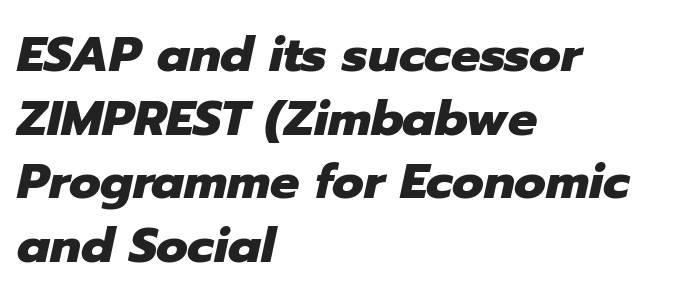
Q: Is the text bold? A: Yes.
Q: Is the text italic (slanted)? A: Yes, it leans right by about 12 degrees.
Q: Is the text underlined? A: No.
Q: How is the paragraph aligned? A: Left-aligned.
Q: Is the spacing between letters normal or unusually wide? A: Normal.
Q: Is the spacing between lines tight, normal or loose? A: Normal.
Q: Width (condensed, normal, or wide)? A: Normal.
Q: Stroke contrast? A: Low.
Q: x-height? A: Medium.
Q: Monospaced? A: No.
